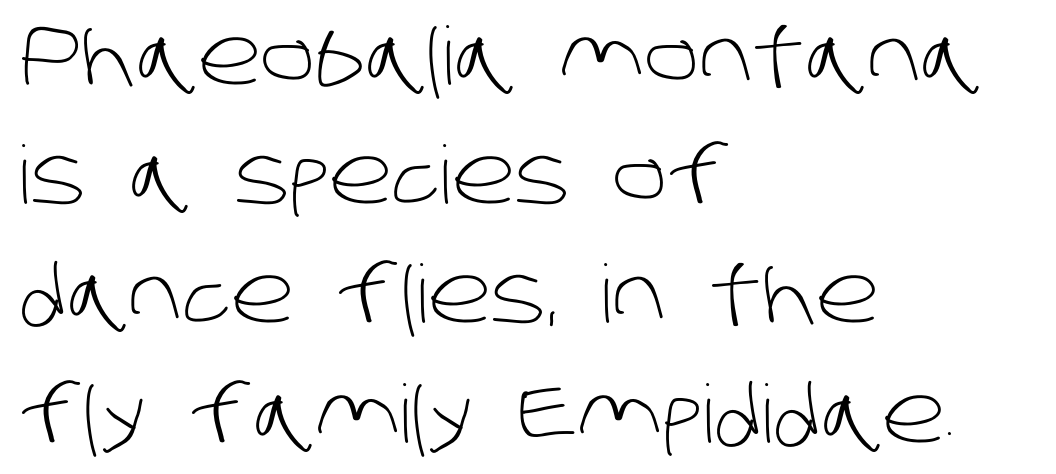
Line spacing here is normal. You could not count columns in this text — the font is proportionally spaced. Each letter's strokes conclude bluntly, with no projecting serifs. You could call the tracking neutral — neither tight nor loose. No chunkiness to these letters — they're not bold.
